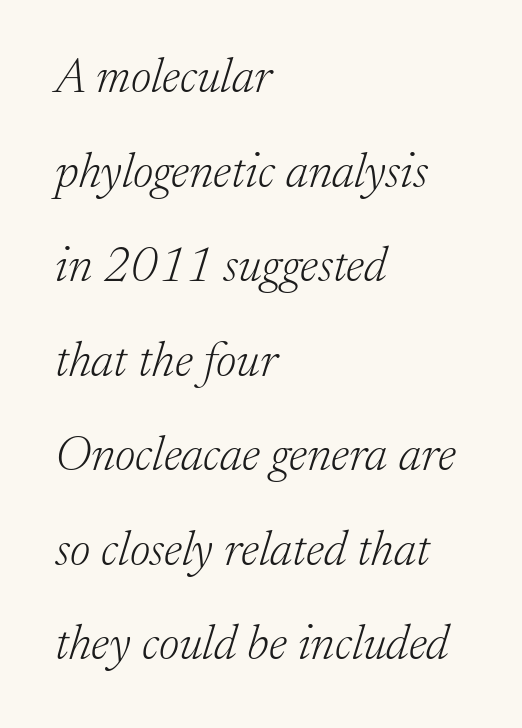
The text block is weighted toward the left margin, trailing off unevenly rightward. This sample uses an oblique cut, with every glyph tilted off the vertical. No letter is thick-stroked: the sample isn't bold. Line spacing here is loose.
